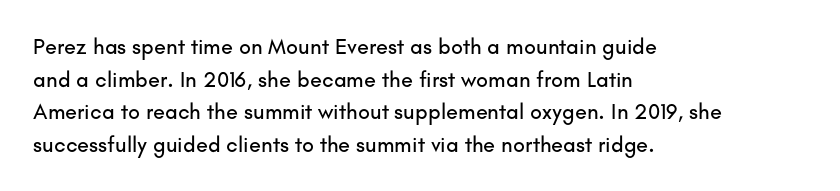
The string is rendered with underlining switched off. Successive baselines arrive at the customary interval. The paragraph shown leans on its left margin. Do the letters lean? They stand straight. The passage shown has conventional tracking throughout.
